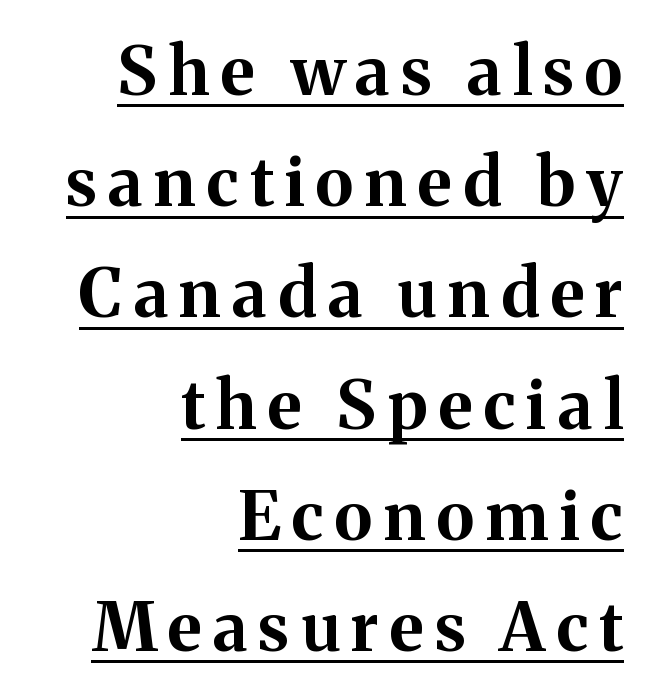
The image shows 67 px bold serif type, upright; set right-aligned, normal line spacing (1.66x), underlined; medium stroke contrast and a medium x-height.
